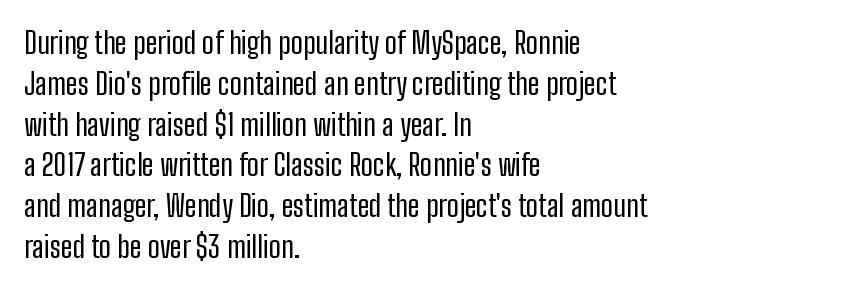
{"serif": "no", "italic": "no", "bold": "no", "weight": "regular", "width": "condensed", "stroke_contrast": "low", "x_height": "medium", "monospaced": "no", "underline": "no", "align": "left", "line_spacing": "normal", "line_spacing_ratio": 1.36, "letter_spacing": "normal", "letter_spacing_em": 0.0, "glyph_px": 30}
